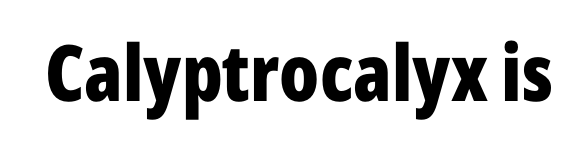
{"serif": "no", "italic": "no", "bold": "yes", "weight": "bold", "width": "condensed", "stroke_contrast": "low", "x_height": "medium", "monospaced": "no", "underline": "no", "letter_spacing": "normal", "letter_spacing_em": 0.0, "glyph_px": 78}
